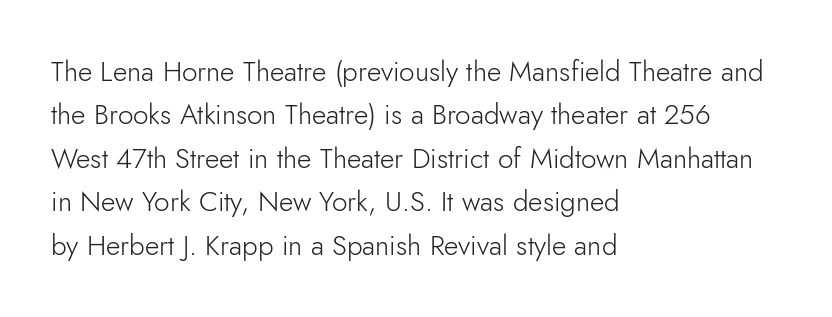
Q: Is the text bold? A: No.
Q: Is the text italic (slanted)? A: No, it is upright.
Q: Is the typeface a serif or a sans-serif typeface? A: Sans-serif.
Q: Is the text underlined? A: No.
Q: How is the paragraph aligned? A: Left-aligned.
Q: Is the spacing between letters normal or unusually wide? A: Normal.
Q: Is the spacing between lines tight, normal or loose? A: Normal.
Q: Width (condensed, normal, or wide)? A: Normal.
Q: Stroke contrast? A: Low.
Q: x-height? A: Small.
Q: Monospaced? A: No.
